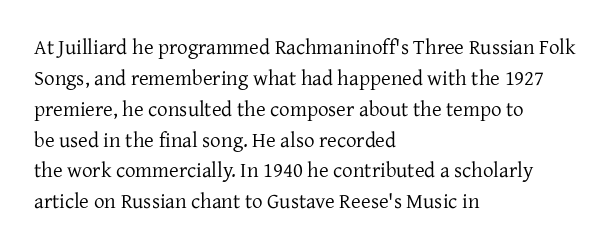
If you drew a line through each stem, it would be perfectly vertical. Leftover space on each line is placed entirely after the last word. The vertical gap from one line to the next is medium. The specimen omits any rule beneath the text block's lines.
